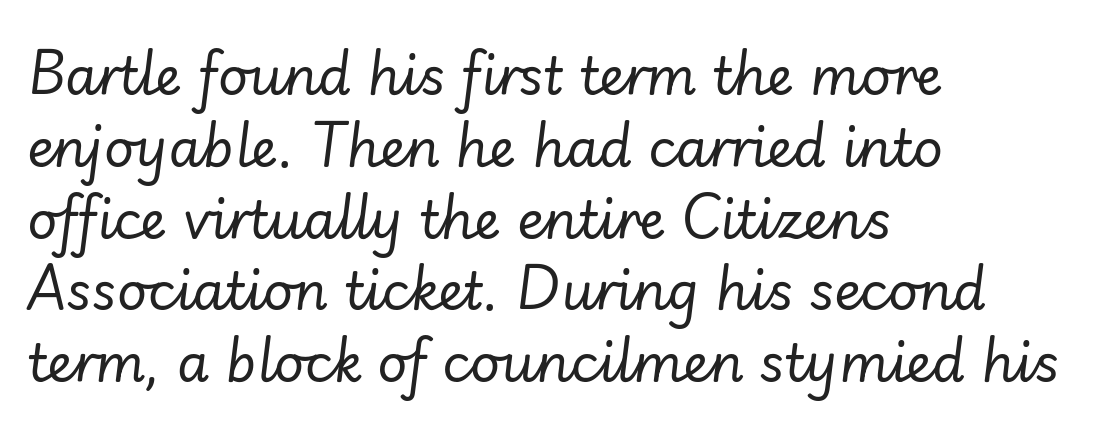
The image shows 52 px regular-weight type, italic (leaning right); set left-aligned, normal line spacing (1.38x), normal letter spacing, not underlined; low stroke contrast and a small x-height.
